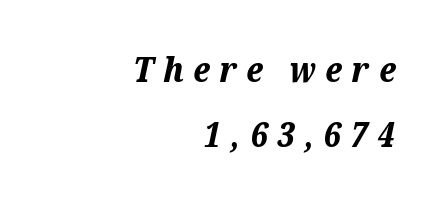
The image shows 34 px bold type, italic (leaning right); set right-aligned, loose line spacing (1.92x), unusually wide letter spacing (+0.28 em), not underlined; medium stroke contrast and a medium x-height.
